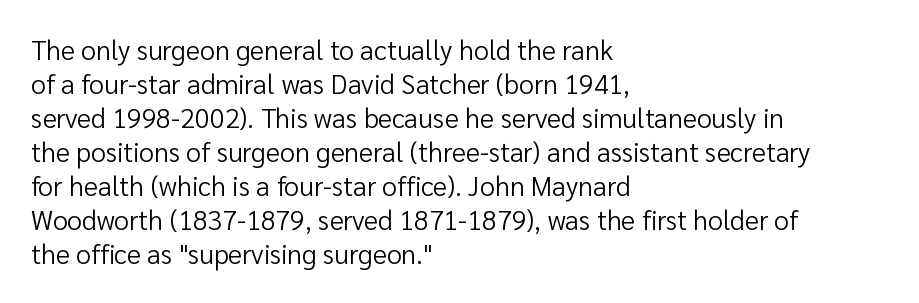
The image shows 27 px text type, upright; set left-aligned, normal line spacing (1.26x), normal letter spacing, not underlined.
